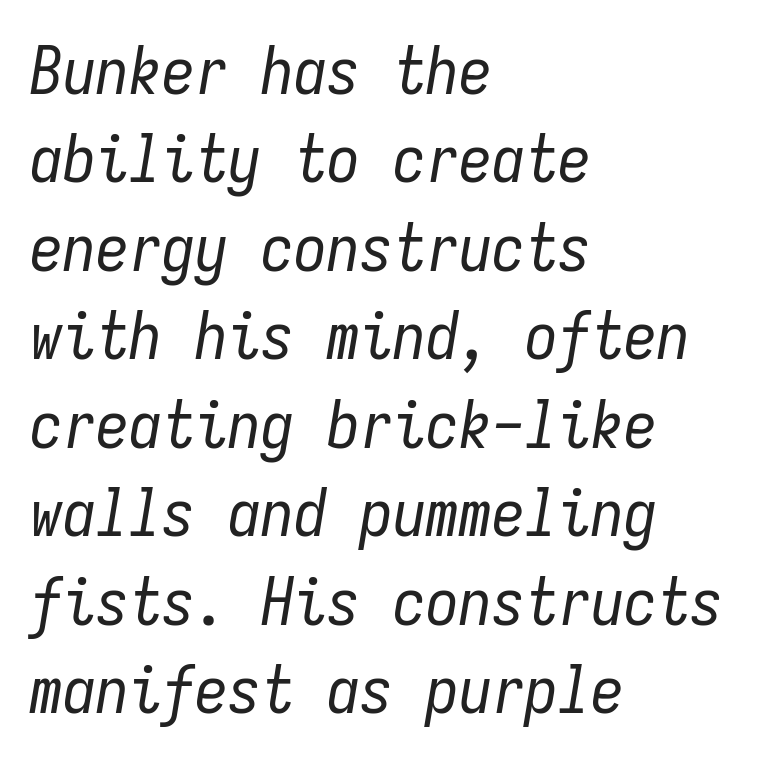
Q: Is the text bold? A: No.
Q: Is the text italic (slanted)? A: Yes, it leans right by about 9 degrees.
Q: Is the text underlined? A: No.
Q: How is the paragraph aligned? A: Left-aligned.
Q: Is the spacing between letters normal or unusually wide? A: Normal.
Q: Is the spacing between lines tight, normal or loose? A: Normal.
Q: Width (condensed, normal, or wide)? A: Condensed.
Q: Stroke contrast? A: Low.
Q: x-height? A: Medium.
Q: Monospaced? A: Yes.
